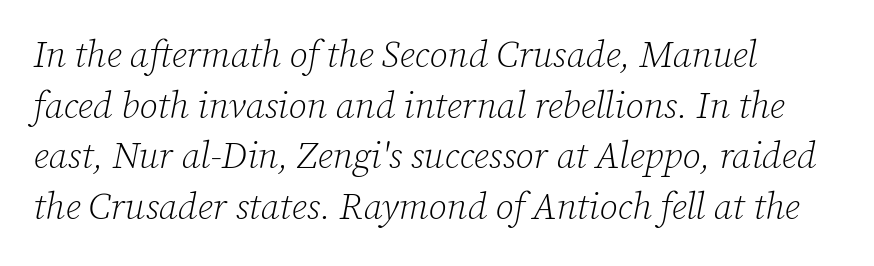
A typesetter would label this face a serif. The weight tops out at a normal text grade. The space between consecutive lines is moderate. Is this a fixed-width face? No — the glyphs have proportional, varying widths. Glance below the letters and you will spot only blank space. The lettering tilts uniformly, giving the passage an italic look.
